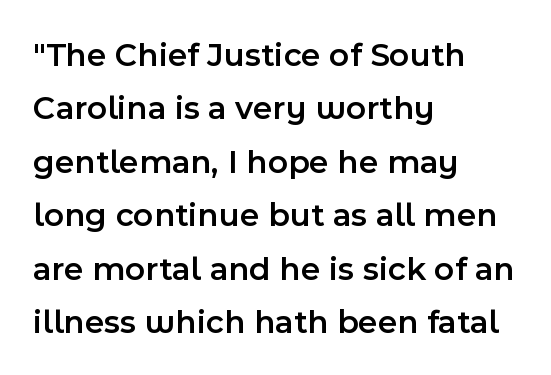
Q: Is the text bold? A: Semi-bold.
Q: Is the text italic (slanted)? A: No, it is upright.
Q: Is the typeface a serif or a sans-serif typeface? A: Sans-serif.
Q: Is the text underlined? A: No.
Q: How is the paragraph aligned? A: Left-aligned.
Q: Is the spacing between letters normal or unusually wide? A: Normal.
Q: Is the spacing between lines tight, normal or loose? A: Normal.
Q: Width (condensed, normal, or wide)? A: Normal.
Q: x-height? A: Medium.
Q: Monospaced? A: No.
